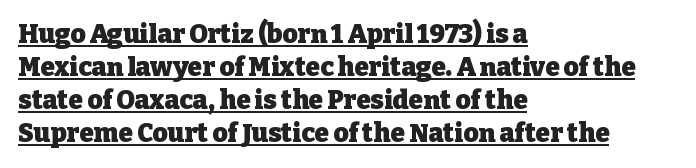
Q: Is the text bold? A: Yes.
Q: Is the text italic (slanted)? A: No, it is upright.
Q: Is the text underlined? A: Yes.
Q: How is the paragraph aligned? A: Left-aligned.
Q: Is the spacing between letters normal or unusually wide? A: Normal.
Q: Is the spacing between lines tight, normal or loose? A: Normal.
